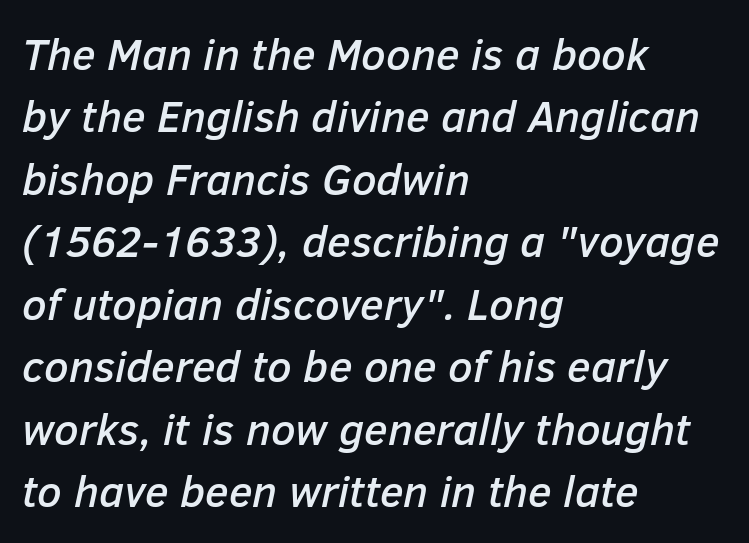
{"italic": "yes", "lean": "right", "slant_degrees": 12, "width": "normal", "stroke_contrast": "low", "x_height": "medium", "monospaced": "no", "underline": "no", "align": "left", "line_spacing": "normal", "line_spacing_ratio": 1.42, "letter_spacing": "normal", "letter_spacing_em": 0.0, "glyph_px": 44}
